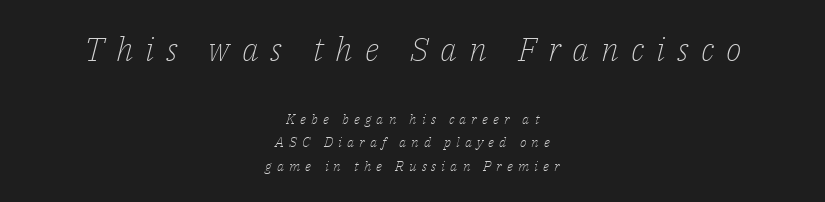
{"serif": "yes", "italic": "yes", "lean": "right", "slant_degrees": 14, "bold": "no", "weight": "light", "width": "normal", "stroke_contrast": "low", "x_height": "medium", "monospaced": "no", "underline": "no", "align": "center", "line_spacing": "normal", "line_spacing_ratio": 1.68, "letter_spacing": "wide", "letter_spacing_em": 0.36, "larger_block": "first", "size_ratio": 2.36, "glyph_px": 33}
